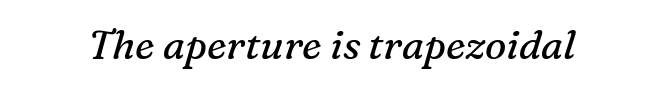
The passage shown has conventional tracking throughout. Is this a fixed-width face? No — the glyphs have proportional, varying widths. The strokes are not fattened; the text isn't bold. The baseline area is clear. Yep, that's italic — everything's leaning.
